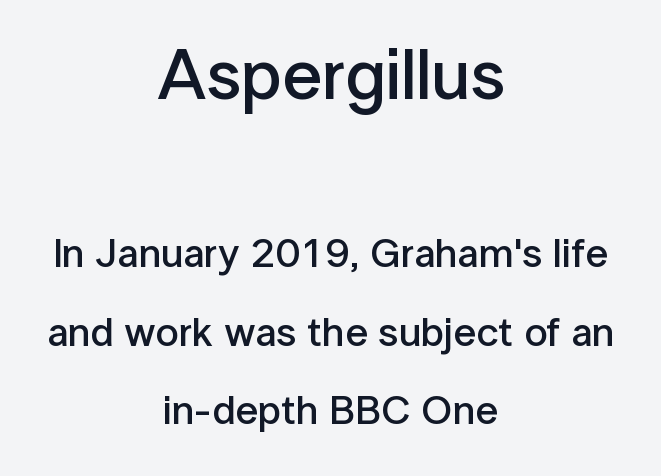
The image shows 71 px semibold sans-serif type, upright; set centered, loose line spacing (1.91x), normal letter spacing, not underlined; the first (top) block is 1.73x larger; low stroke contrast and a medium x-height.
